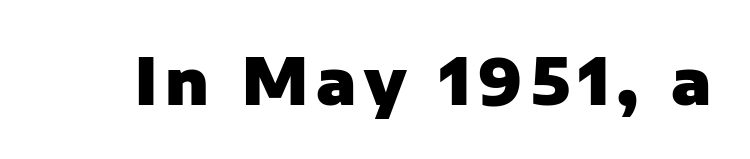
Q: Is the text bold? A: Yes.
Q: Is the text italic (slanted)? A: No, it is upright.
Q: Is the typeface a serif or a sans-serif typeface? A: Sans-serif.
Q: Is the text underlined? A: No.
Q: Width (condensed, normal, or wide)? A: Normal.
Q: Stroke contrast? A: Low.
Q: x-height? A: Medium.
Q: Monospaced? A: No.
